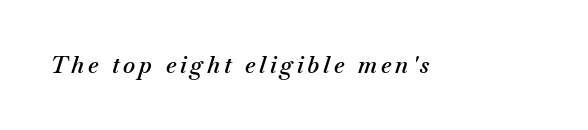
The image shows 23 px text type, italic (leaning right); set not underlined.
